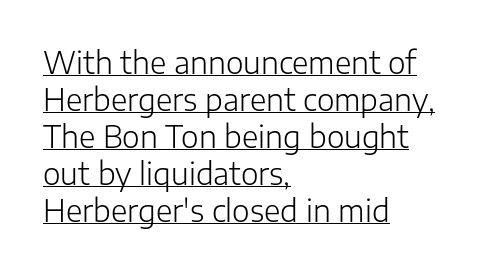
The image shows 30 px light sans-serif type, upright; set left-aligned, line spacing 1.23x, normal letter spacing, underlined; low stroke contrast and a medium x-height.
